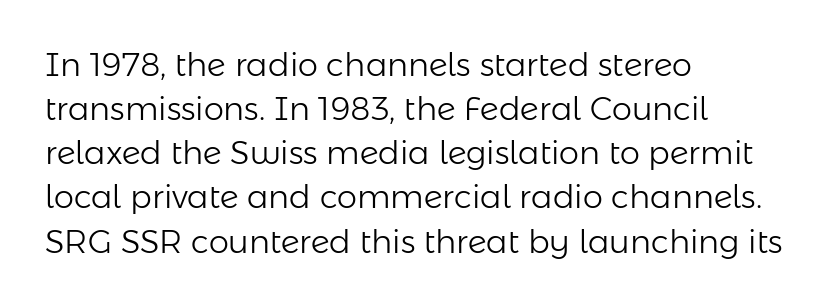
{"serif": "no", "italic": "no", "bold": "no", "weight": "light", "width": "normal", "stroke_contrast": "low", "x_height": "medium", "monospaced": "no", "underline": "no", "align": "left", "line_spacing": "normal", "line_spacing_ratio": 1.38, "letter_spacing": "normal", "letter_spacing_em": 0.0, "glyph_px": 32}
